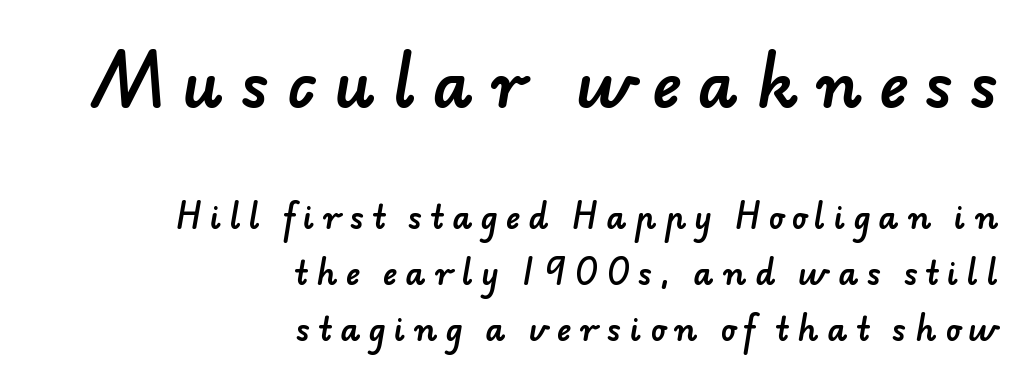
Q: Is the typeface a serif or a sans-serif typeface? A: Sans-serif.
Q: Is the text underlined? A: No.
Q: How is the paragraph aligned? A: Right-aligned.
Q: Is the spacing between letters normal or unusually wide? A: Unusually wide.
Q: Which block of text is set in a larger size, the first (top) or the second (bottom)? A: The first (top) one.
Q: Width (condensed, normal, or wide)? A: Normal.
Q: Stroke contrast? A: Low.
Q: x-height? A: Small.
Q: Monospaced? A: No.
